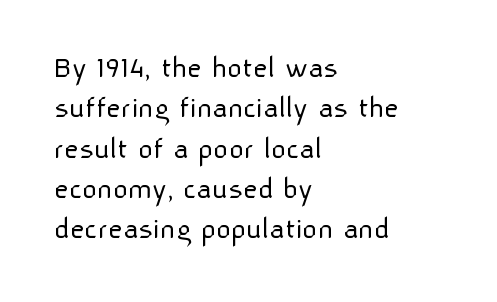
{"serif": "no", "italic": "no", "bold": "no", "weight": "light", "width": "normal", "stroke_contrast": "low", "x_height": "medium", "monospaced": "no", "underline": "no", "align": "left", "line_spacing": "normal", "line_spacing_ratio": 1.26, "letter_spacing": "normal", "letter_spacing_em": 0.0, "glyph_px": 32}
